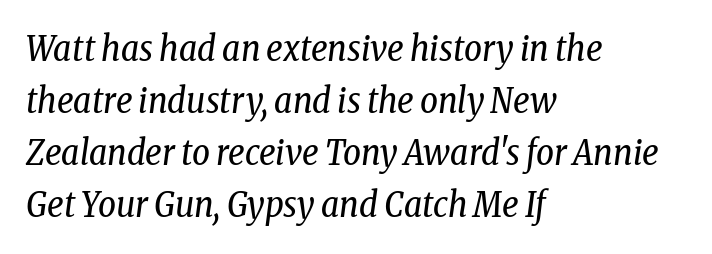
The image shows 35 px regular-weight, condensed serif type, italic (leaning right); set left-aligned, normal line spacing (1.49x), normal letter spacing, not underlined; low stroke contrast and a medium x-height.
